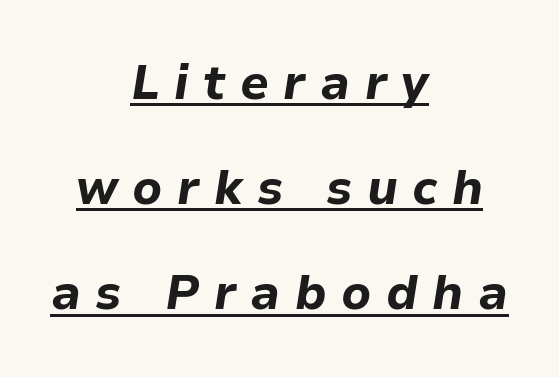
The compositor balanced each line on the midline. Heavy-handed strokes throughout: this text is bold. The rendering uses natural spacing where letterforms have individual widths. Does the lettering tilt? It does — this is italic.
